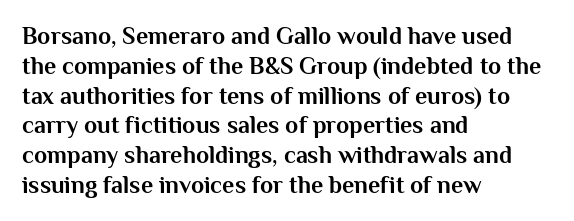
Every character sits straight up, as roman type does. This rendering uses left alignment, leaving the right contour irregular. Letters rest on an invisible, unmarked baseline. The passage shown has conventional tracking throughout. Pretty heavy lettering here — definitely bold.
